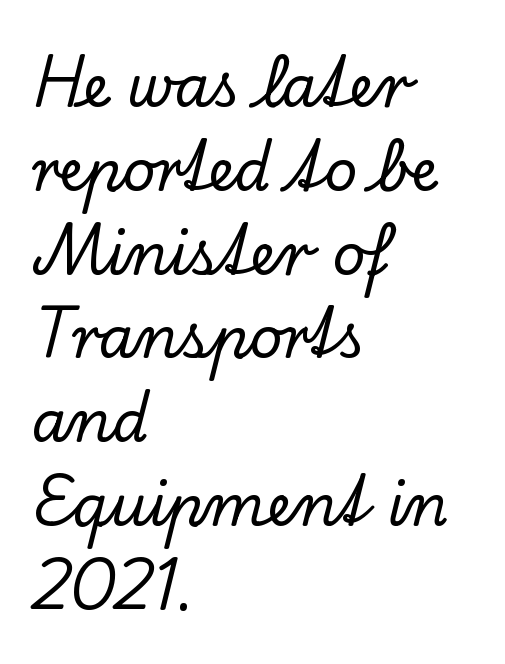
The compositor pushed each line to the left boundary. The letters carry serifs — small finishing strokes at the ends of their stems. Inter-character spacing is left at the font's built-in metrics. Honestly, there is no underline to notice here at all.
